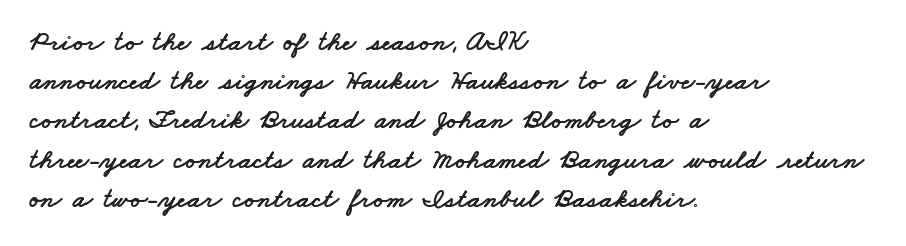
The image shows 28 px wide sans-serif type; set left-aligned, normal line spacing (1.4x), normal letter spacing, not underlined; low stroke contrast and a small x-height.
